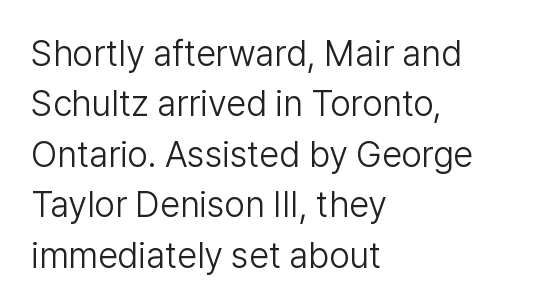
How would I describe the line gaps? Plain and ordinary. Every character sits straight up, as roman type does. The letters look calm and open, with moderate or lighter stems. Nobody touched the tracking dial on this one. Note the varied advance widths — an 'i' is clearly narrower than an 'm'. If you drew a ruler down the left edge, every line would touch it.
